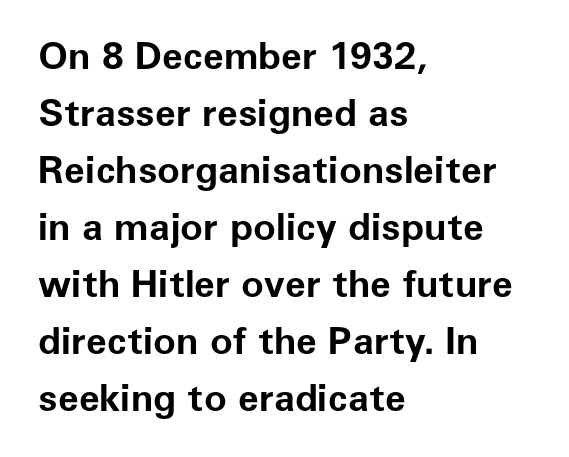
The image shows 38 px bold sans-serif type, upright; set left-aligned, normal line spacing (1.5x), normal letter spacing, not underlined; low stroke contrast and a medium x-height.
